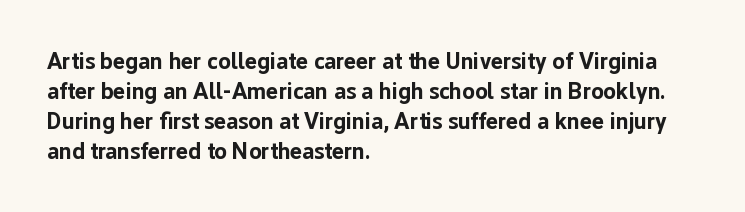
{"italic": "no", "bold": "yes", "underline": "no", "align": "left", "line_spacing": "normal", "line_spacing_ratio": 1.3, "letter_spacing": "normal", "letter_spacing_em": 0.0, "glyph_px": 23}
